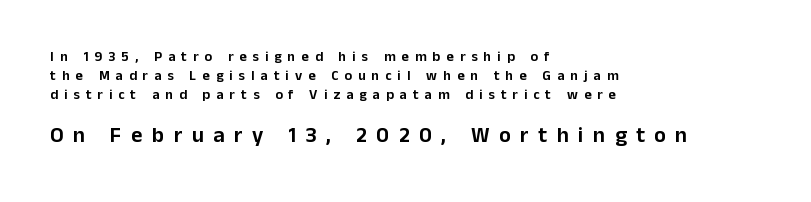
Q: Is the text italic (slanted)? A: No, it is upright.
Q: Is the text underlined? A: No.
Q: How is the paragraph aligned? A: Left-aligned.
Q: Is the spacing between letters normal or unusually wide? A: Unusually wide.
Q: Is the spacing between lines tight, normal or loose? A: Normal.
Q: Which block of text is set in a larger size, the first (top) or the second (bottom)? A: The second (bottom) one.
